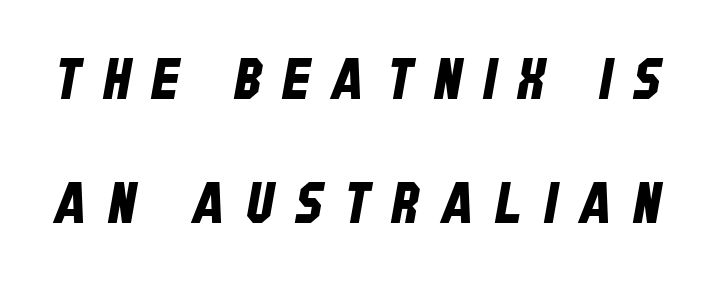
The image shows 57 px condensed sans-serif type; set loose line spacing (2.18x), unusually wide letter spacing (+0.38 em), not underlined; low stroke contrast and a large x-height.
